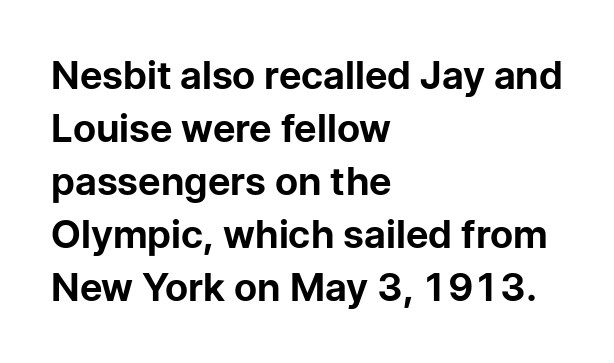
Q: Is the text bold? A: Yes.
Q: Is the text italic (slanted)? A: No, it is upright.
Q: Is the typeface a serif or a sans-serif typeface? A: Sans-serif.
Q: Is the text underlined? A: No.
Q: How is the paragraph aligned? A: Left-aligned.
Q: Is the spacing between letters normal or unusually wide? A: Normal.
Q: Is the spacing between lines tight, normal or loose? A: Normal.
Q: Width (condensed, normal, or wide)? A: Normal.
Q: Stroke contrast? A: Low.
Q: x-height? A: Medium.
Q: Monospaced? A: No.
